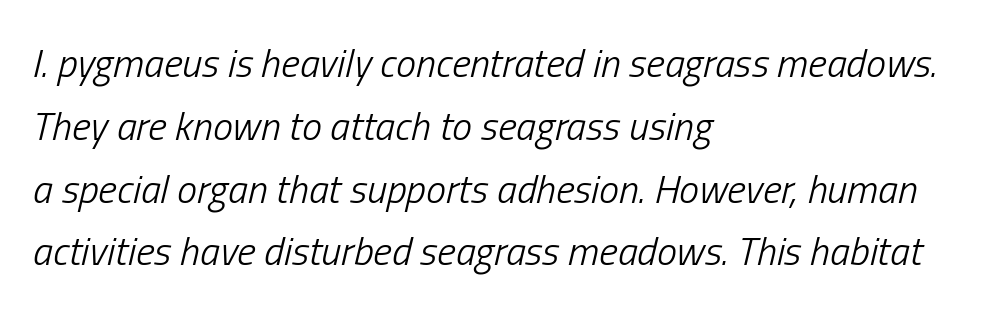
The image shows 40 px light, condensed type, italic (leaning right); set left-aligned, normal line spacing (1.57x), normal letter spacing, not underlined; low stroke contrast and a medium x-height.
